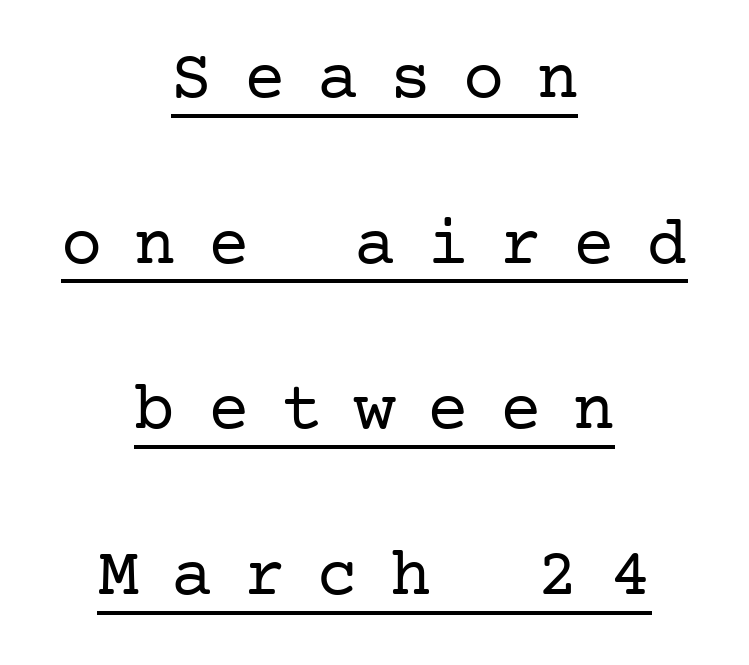
There is plenty of visible air inserted between adjacent glyphs. Type style note: has serifs. Does a line run under the words? Yes, clearly. Do the letters lean? They stand straight. Teacher's note: observe the equal gaps on both sides — that is centered alignment.
